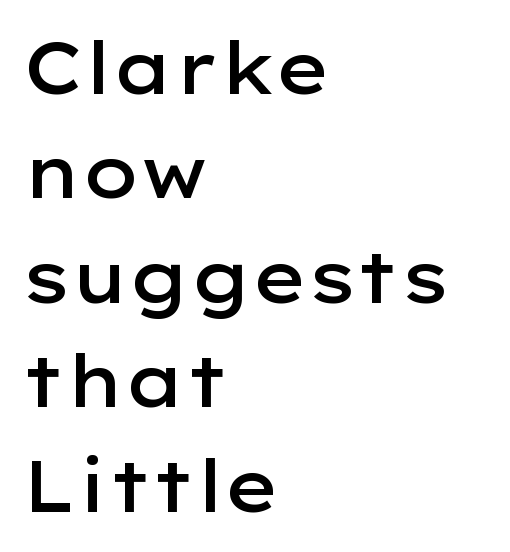
{"serif": "no", "italic": "no", "bold": "semi", "weight": "semibold", "width": "wide", "stroke_contrast": "low", "x_height": "medium", "monospaced": "no", "underline": "no", "align": "left", "line_spacing": "normal", "line_spacing_ratio": 1.45, "letter_spacing": "normal", "letter_spacing_em": 0.0, "glyph_px": 72}
